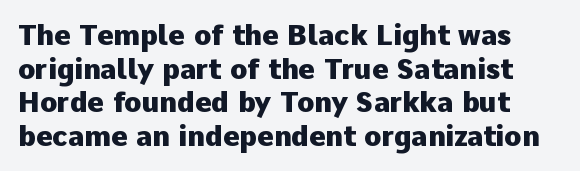
Q: Is the text bold? A: Yes.
Q: Is the text italic (slanted)? A: No, it is upright.
Q: Is the typeface a serif or a sans-serif typeface? A: Sans-serif.
Q: Is the text underlined? A: No.
Q: Is the spacing between letters normal or unusually wide? A: Normal.
Q: Width (condensed, normal, or wide)? A: Normal.
Q: Stroke contrast? A: Low.
Q: x-height? A: Medium.
Q: Monospaced? A: No.
